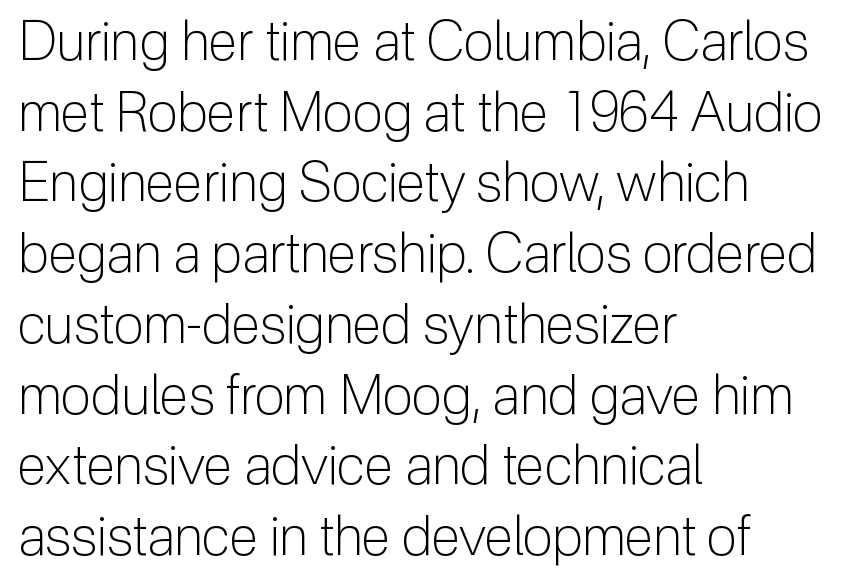
The image shows 54 px light sans-serif type, upright; set left-aligned, normal line spacing (1.31x), normal letter spacing, not underlined; low stroke contrast and a medium x-height.
